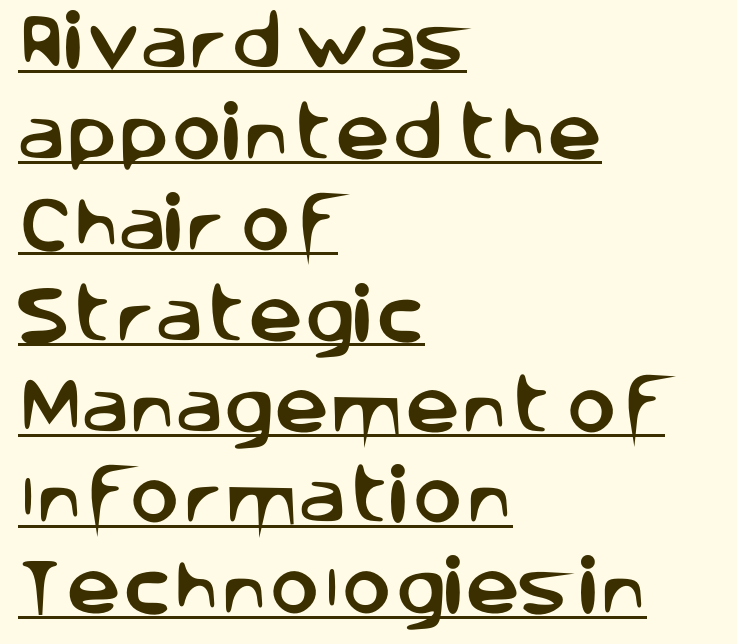
The typeface chosen for these lines omits serifs. All the whitespace from short lines collects on the right. The face used here is rendered with its standard letterfit. If you measured baseline to baseline, you'd find a middling distance.
